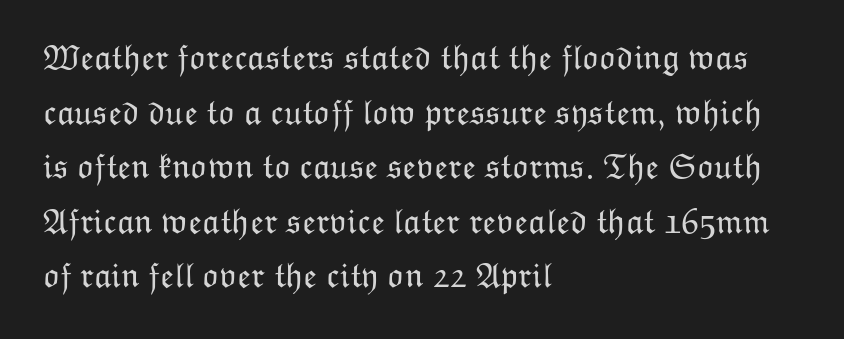
The image shows 35 px light type, upright; set left-aligned, normal line spacing (1.56x), normal letter spacing, not underlined; low stroke contrast and a medium x-height.
